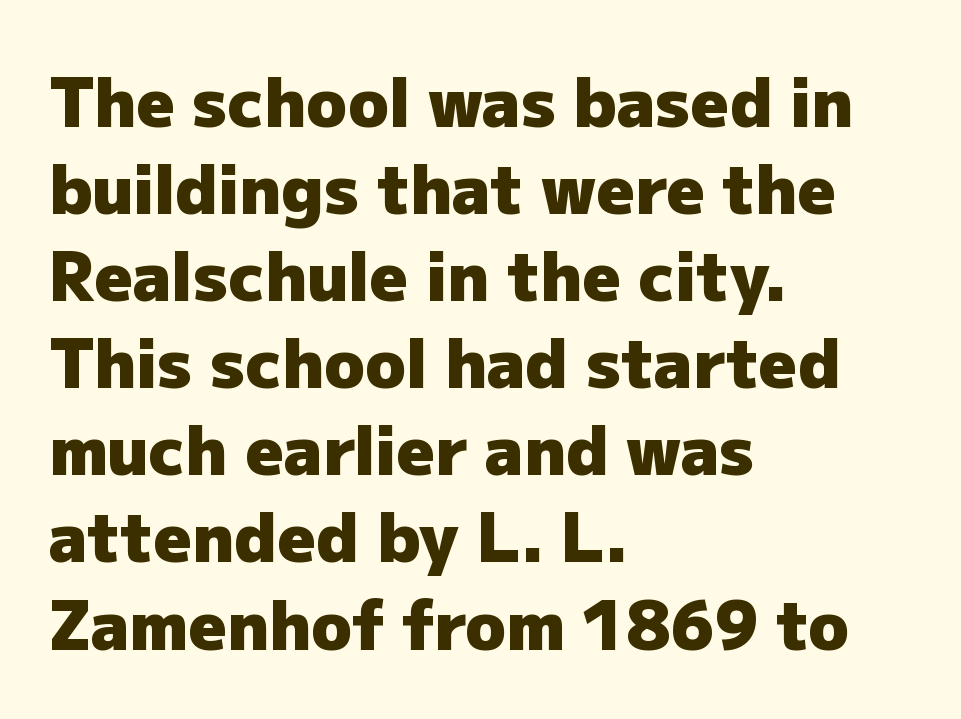
Q: Is the text bold? A: Yes.
Q: Is the text italic (slanted)? A: No, it is upright.
Q: Is the typeface a serif or a sans-serif typeface? A: Sans-serif.
Q: Is the text underlined? A: No.
Q: How is the paragraph aligned? A: Left-aligned.
Q: Is the spacing between letters normal or unusually wide? A: Normal.
Q: Is the spacing between lines tight, normal or loose? A: Normal.
Q: Width (condensed, normal, or wide)? A: Normal.
Q: Stroke contrast? A: Low.
Q: x-height? A: Medium.
Q: Monospaced? A: No.
